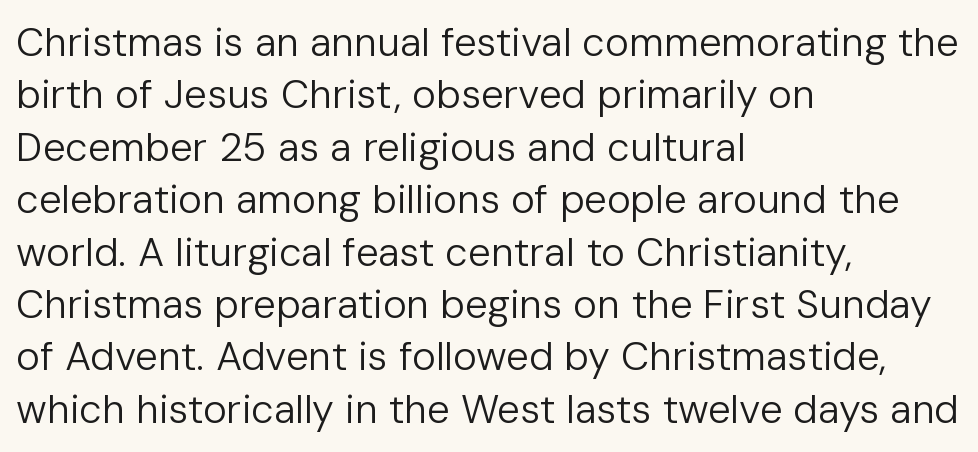
The image shows 40 px regular-weight sans-serif type, upright; set left-aligned, normal line spacing (1.31x), normal letter spacing, not underlined; low stroke contrast and a medium x-height.
